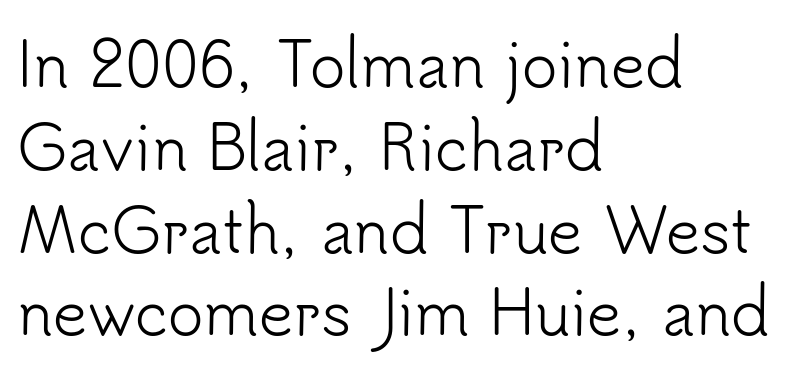
Q: Is the text bold? A: No.
Q: Is the text italic (slanted)? A: No, it is upright.
Q: Is the typeface a serif or a sans-serif typeface? A: Sans-serif.
Q: Is the text underlined? A: No.
Q: How is the paragraph aligned? A: Left-aligned.
Q: Is the spacing between letters normal or unusually wide? A: Normal.
Q: Is the spacing between lines tight, normal or loose? A: Normal.
Q: Width (condensed, normal, or wide)? A: Normal.
Q: Stroke contrast? A: Low.
Q: x-height? A: Small.
Q: Monospaced? A: No.
